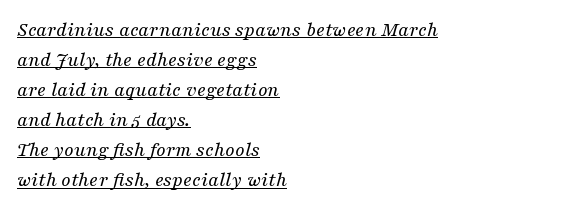
Q: Is the text bold? A: No.
Q: Is the text italic (slanted)? A: Yes, it leans right by about 16 degrees.
Q: Is the text underlined? A: Yes.
Q: How is the paragraph aligned? A: Left-aligned.
Q: Is the spacing between letters normal or unusually wide? A: Normal.
Q: Is the spacing between lines tight, normal or loose? A: Normal.
